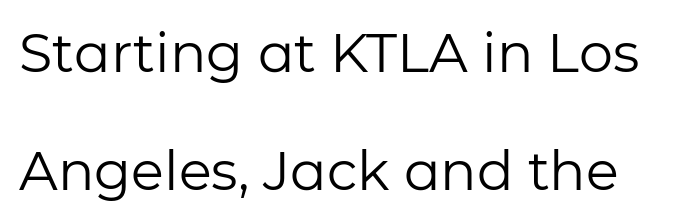
{"serif": "no", "italic": "no", "bold": "no", "weight": "regular", "width": "normal", "stroke_contrast": "low", "x_height": "medium", "monospaced": "no", "underline": "no", "line_spacing": "loose", "line_spacing_ratio": 2.18, "letter_spacing": "normal", "letter_spacing_em": 0.0, "glyph_px": 54}
